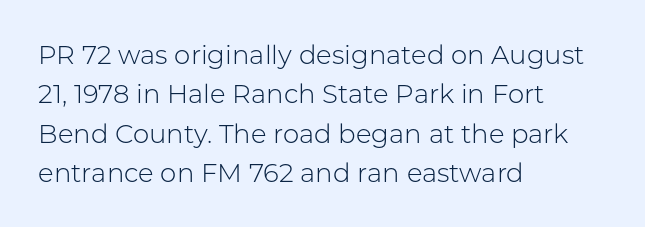
Q: Is the text bold? A: No.
Q: Is the text italic (slanted)? A: No, it is upright.
Q: Is the text underlined? A: No.
Q: How is the paragraph aligned? A: Left-aligned.
Q: Is the spacing between letters normal or unusually wide? A: Normal.
Q: Is the spacing between lines tight, normal or loose? A: Normal.
